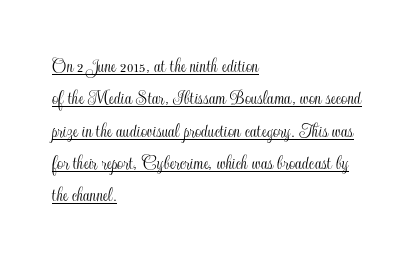
Q: Is the text italic (slanted)? A: Yes.
Q: Is the text underlined? A: Yes.
Q: How is the paragraph aligned? A: Left-aligned.
Q: Is the spacing between letters normal or unusually wide? A: Normal.
Q: Is the spacing between lines tight, normal or loose? A: Normal.
